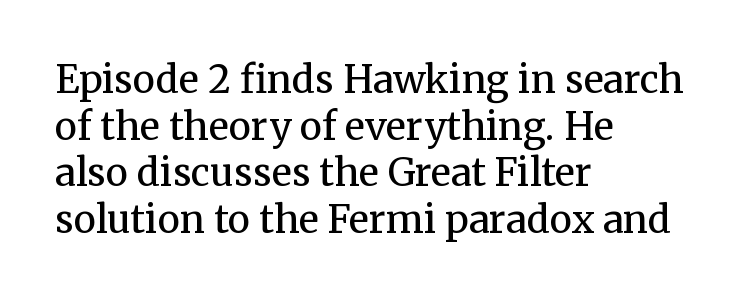
{"serif": "yes", "italic": "no", "bold": "no", "weight": "regular", "width": "normal", "stroke_contrast": "medium", "x_height": "medium", "monospaced": "no", "underline": "no", "align": "left", "line_spacing_ratio": 1.23, "letter_spacing": "normal", "letter_spacing_em": 0.0, "glyph_px": 38}
